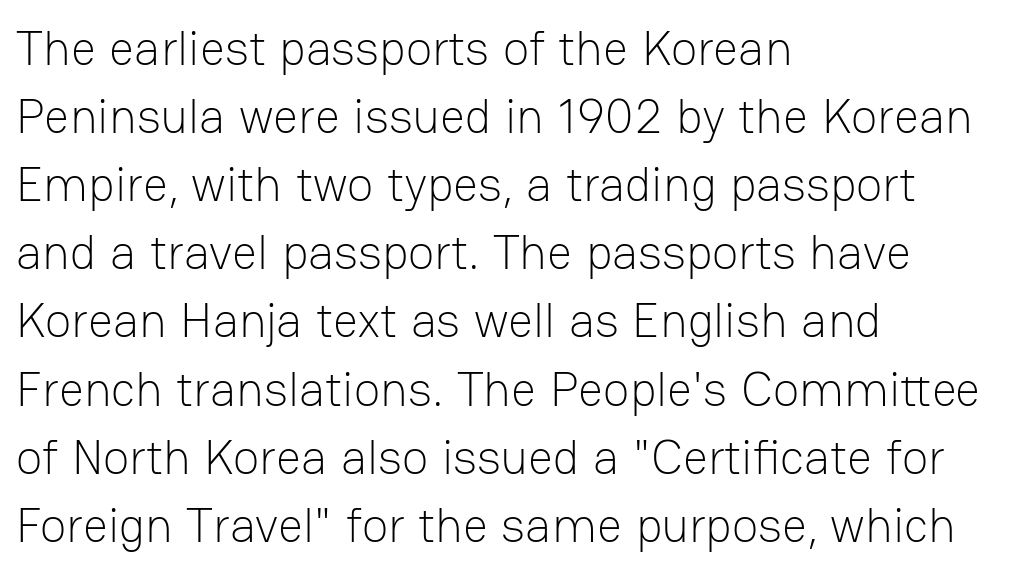
{"serif": "no", "italic": "no", "bold": "no", "weight": "light", "width": "normal", "stroke_contrast": "low", "x_height": "medium", "monospaced": "no", "underline": "no", "align": "left", "line_spacing": "normal", "line_spacing_ratio": 1.39, "letter_spacing": "normal", "letter_spacing_em": 0.0, "glyph_px": 49}
